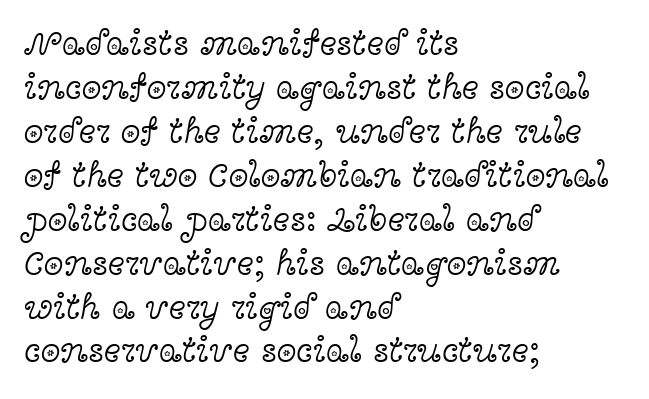
{"serif": "yes", "bold": "no", "weight": "light", "width": "wide", "x_height": "medium", "monospaced": "no", "underline": "no", "align": "left", "line_spacing_ratio": 1.22, "letter_spacing": "normal", "letter_spacing_em": 0.0, "glyph_px": 36}
